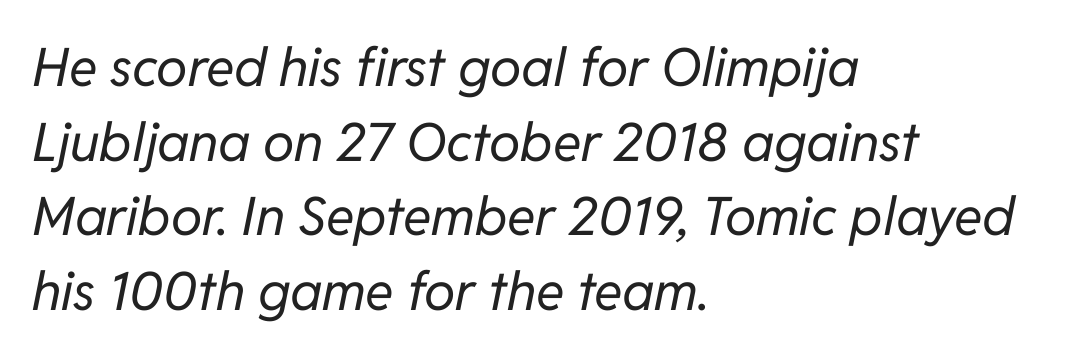
Leftover space on each line is placed entirely after the last word. The strip under each line holds only bare page. Here the glyphs are tracked normally, forming tight word shapes. A typesetter would call this proportional, since set widths differ per character. Style check: oblique.
